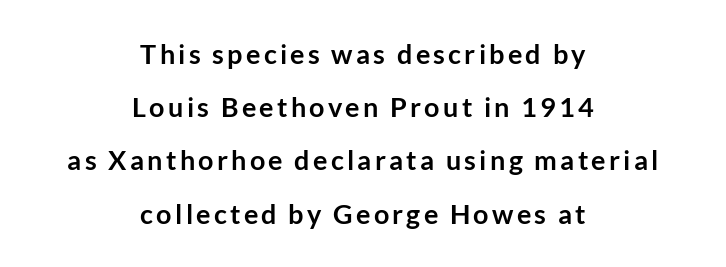
{"italic": "no", "bold": "yes", "underline": "no", "align": "center", "line_spacing": "loose", "line_spacing_ratio": 1.97, "glyph_px": 27}
